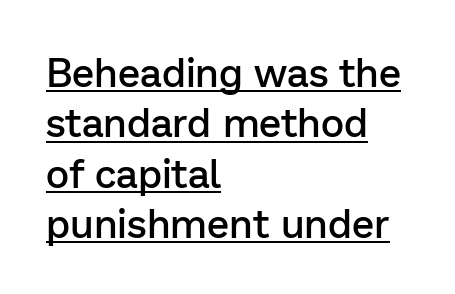
{"serif": "no", "italic": "no", "bold": "semi", "weight": "semibold", "width": "normal", "stroke_contrast": "low", "x_height": "medium", "monospaced": "no", "underline": "yes", "align": "left", "line_spacing": "normal", "line_spacing_ratio": 1.26, "letter_spacing": "normal", "letter_spacing_em": 0.0, "glyph_px": 40}
